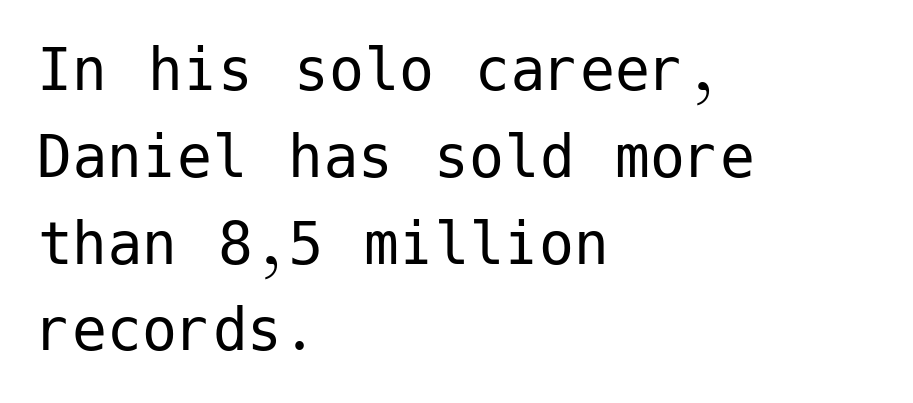
The typeface chosen for these lines omits serifs. Anything drawn beneath the words? Only blank space. What stands out about the letter spacing? Nothing — it is the standard amount. The typeface has the unassuming heft of standard copy or less. Teacher's note: observe the even left margin — that is flush-left alignment. A typesetter would mark this as roman, not italic.
